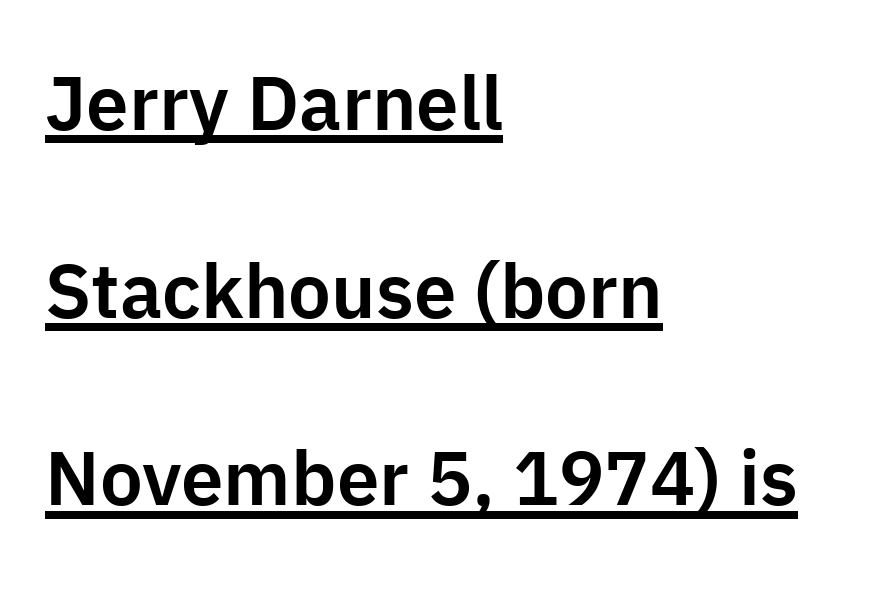
Looks like regular typesetting: each glyph gets only the width it needs. Is this a sans? Yes — the strokes have no serifs. All the whitespace from short lines collects on the right. Vertical spacing — loose. The lettering holds an erect, upright posture throughout.
